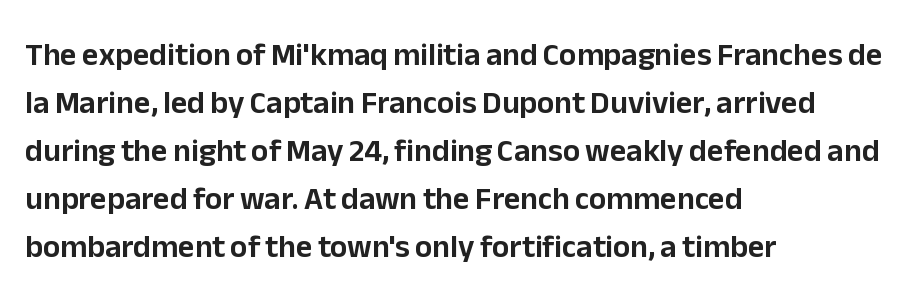
Notice how the stems are strictly vertical — no italics here. If you drew a ruler down the left edge, every line would touch it. You can tell from the bare stems that sans-serif type was used. Does extra space separate the letters? No, they use regular spacing. The leading is moderate, giving the passage an even texture. The zone under the glyphs is completely vacant.
